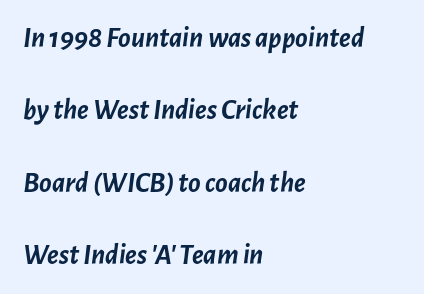
The specimen omits any rule beneath the text block's lines. Posture: slanted. Between one letter and the next there's only the usual sliver of space. Typeset ragged right — the left edge is the straight one. The sample has been set heavy, in full bold.
